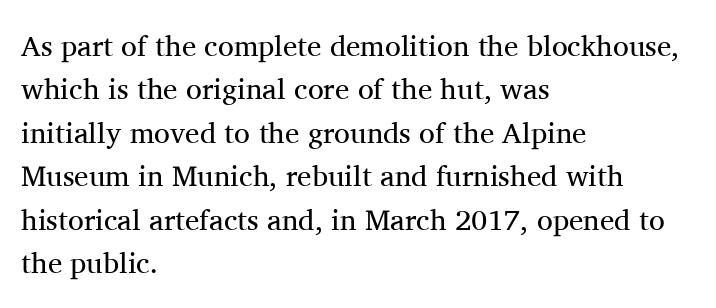
The image shows 29 px regular-weight serif type, upright; set left-aligned, normal line spacing (1.5x), normal letter spacing, not underlined; medium stroke contrast and a medium x-height.
